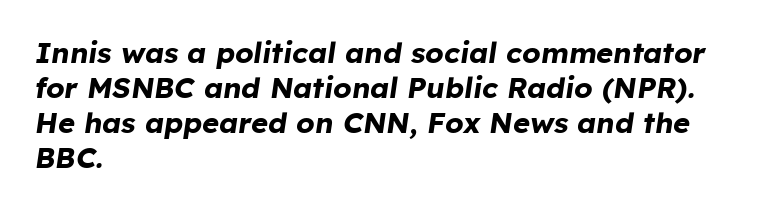
The gaps between neighbouring characters are ordinary and unremarkable. Would a proofreader flag this as italicized? Yes. Glance below the letters and you will spot only blank space. A typesetter would call this proportional, since set widths differ per character.
